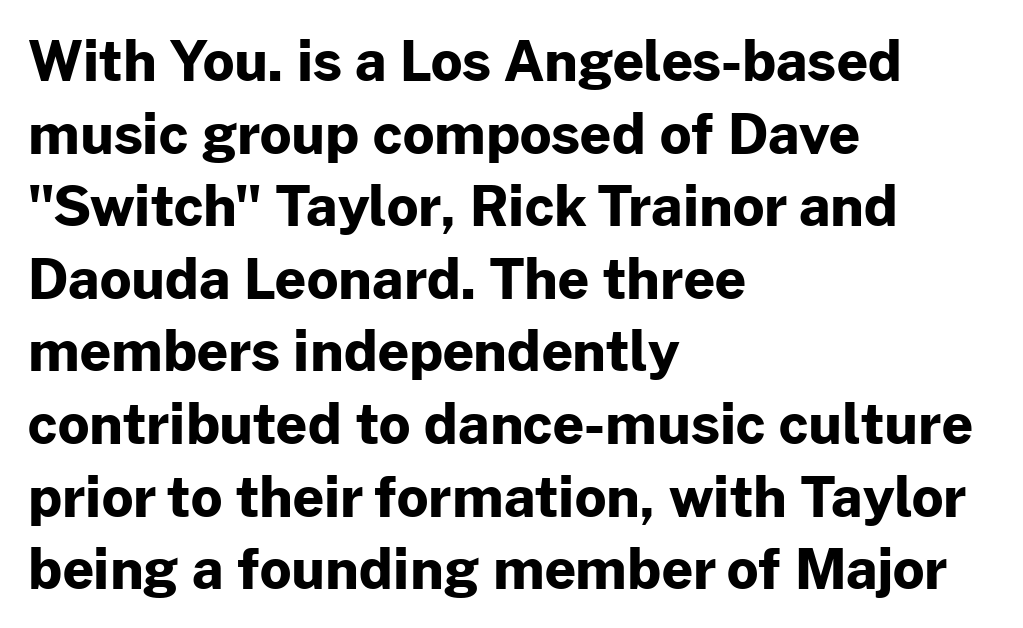
Q: Is the text bold? A: Yes.
Q: Is the text italic (slanted)? A: No, it is upright.
Q: Is the typeface a serif or a sans-serif typeface? A: Sans-serif.
Q: Is the text underlined? A: No.
Q: How is the paragraph aligned? A: Left-aligned.
Q: Is the spacing between letters normal or unusually wide? A: Normal.
Q: Is the spacing between lines tight, normal or loose? A: Normal.
Q: Width (condensed, normal, or wide)? A: Normal.
Q: Stroke contrast? A: Low.
Q: x-height? A: Medium.
Q: Monospaced? A: No.
